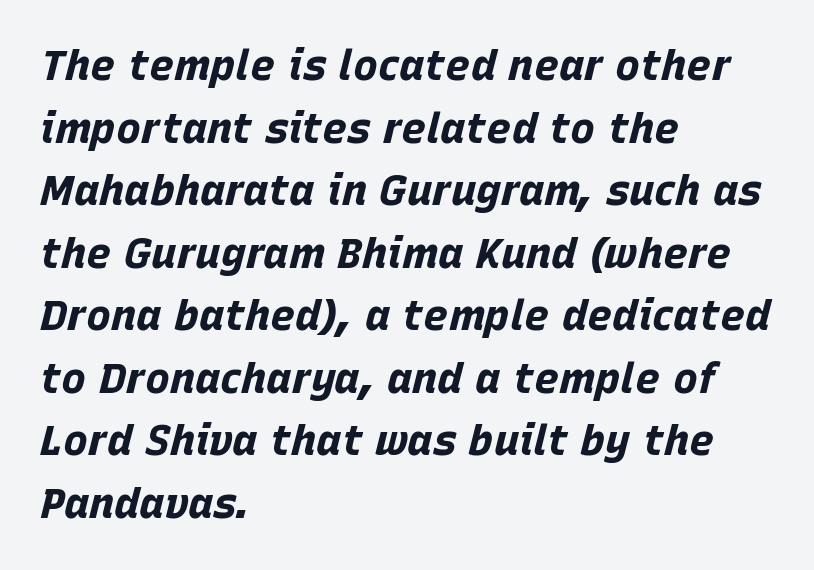
{"italic": "yes", "lean": "right", "slant_degrees": 15, "bold": "yes", "weight": "bold", "width": "normal", "stroke_contrast": "low", "x_height": "large", "monospaced": "no", "underline": "no", "align": "left", "line_spacing": "normal", "line_spacing_ratio": 1.49, "letter_spacing": "normal", "letter_spacing_em": 0.0, "glyph_px": 42}
